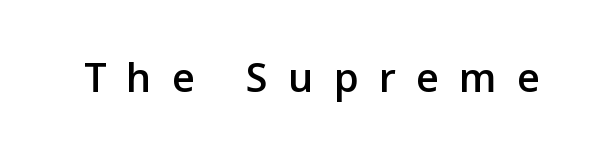
What stands out about the letter spacing? Its width — letters are far apart. Type without underlining. Is there any slant? The stems are plumb. Look at the bottom of the vertical strokes: they stop flat, with no serifs. Do the characters align in a grid? No, the font is proportional.
